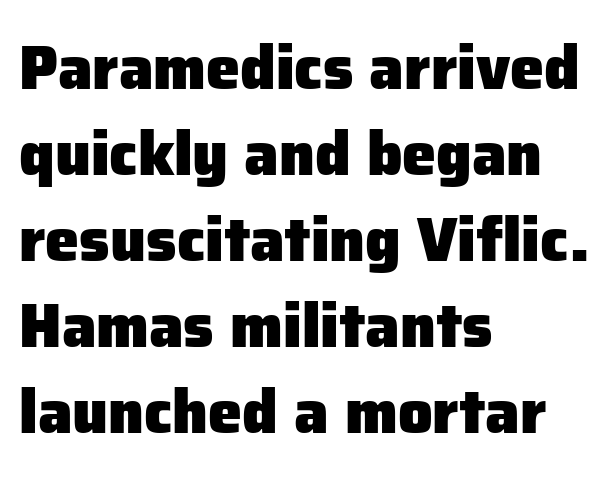
Q: Is the text bold? A: Yes.
Q: Is the text italic (slanted)? A: No, it is upright.
Q: Is the typeface a serif or a sans-serif typeface? A: Sans-serif.
Q: Is the text underlined? A: No.
Q: How is the paragraph aligned? A: Left-aligned.
Q: Is the spacing between letters normal or unusually wide? A: Normal.
Q: Is the spacing between lines tight, normal or loose? A: Normal.
Q: Width (condensed, normal, or wide)? A: Normal.
Q: Stroke contrast? A: Low.
Q: x-height? A: Medium.
Q: Monospaced? A: No.
